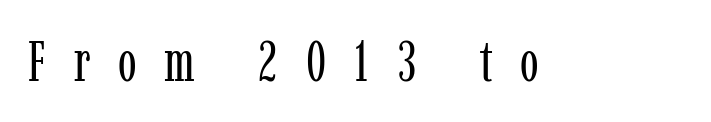
Q: Is the text bold? A: No.
Q: Is the text italic (slanted)? A: No, it is upright.
Q: Is the typeface a serif or a sans-serif typeface? A: Serif.
Q: Is the text underlined? A: No.
Q: Is the spacing between letters normal or unusually wide? A: Unusually wide.
Q: Width (condensed, normal, or wide)? A: Condensed.
Q: Stroke contrast? A: Low.
Q: x-height? A: Medium.
Q: Monospaced? A: No.
